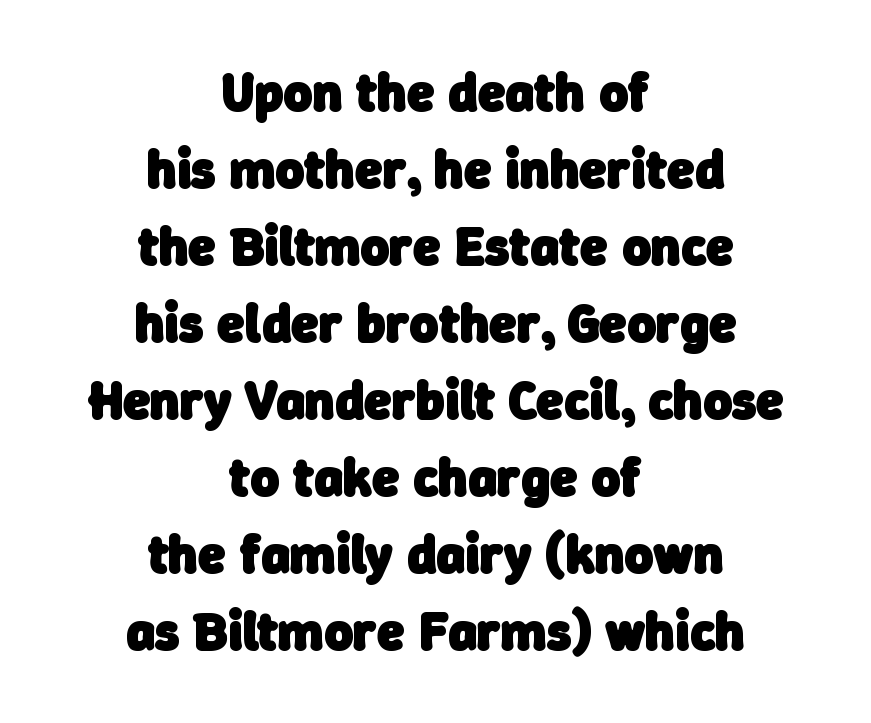
The image shows 55 px heavy sans-serif type; set centered, normal line spacing (1.4x), normal letter spacing, not underlined; low stroke contrast and a medium x-height.
